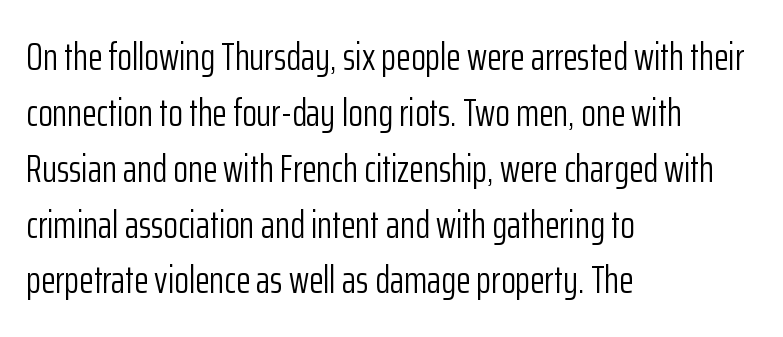
Q: Is the text bold? A: No.
Q: Is the text italic (slanted)? A: No, it is upright.
Q: Is the typeface a serif or a sans-serif typeface? A: Sans-serif.
Q: Is the text underlined? A: No.
Q: How is the paragraph aligned? A: Left-aligned.
Q: Is the spacing between letters normal or unusually wide? A: Normal.
Q: Is the spacing between lines tight, normal or loose? A: Normal.
Q: Width (condensed, normal, or wide)? A: Condensed.
Q: Stroke contrast? A: Low.
Q: x-height? A: Medium.
Q: Monospaced? A: No.
